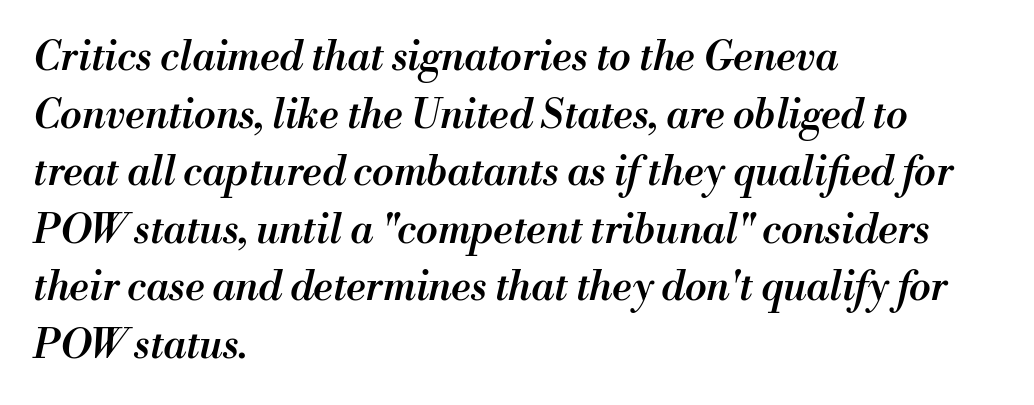
This sample keeps an unexceptional amount of space between lines. The font's italic variant was chosen for this text. No extra tracking has been applied to these lines. Each letter keeps its own natural width here, so spacing adapts to shape.
